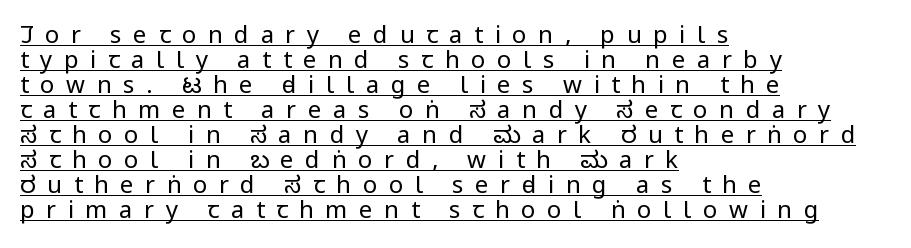
{"italic": "no", "bold": "no", "underline": "yes", "align": "left", "line_spacing": "tight", "line_spacing_ratio": 1.04, "letter_spacing": "wide", "letter_spacing_em": 0.48, "glyph_px": 24}
